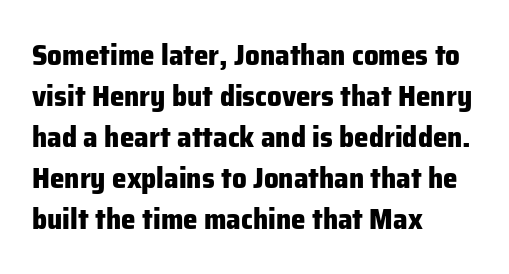
{"serif": "no", "italic": "no", "bold": "yes", "weight": "heavy", "width": "normal", "stroke_contrast": "low", "x_height": "medium", "monospaced": "no", "underline": "no", "align": "left", "line_spacing": "normal", "line_spacing_ratio": 1.41, "letter_spacing": "normal", "letter_spacing_em": 0.0, "glyph_px": 29}
